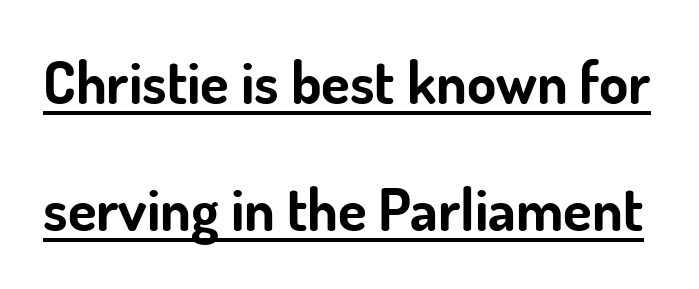
The image shows 59 px bold sans-serif type, upright; set loose line spacing (2.16x), normal letter spacing, underlined; low stroke contrast and a small x-height.
